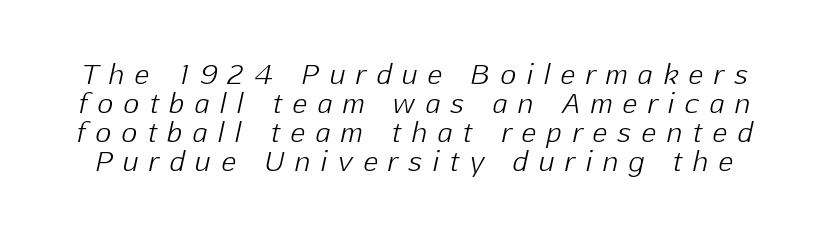
The image shows 27 px text type, italic (leaning right); set tight line spacing (1.08x), unusually wide letter spacing (+0.4 em), not underlined.
